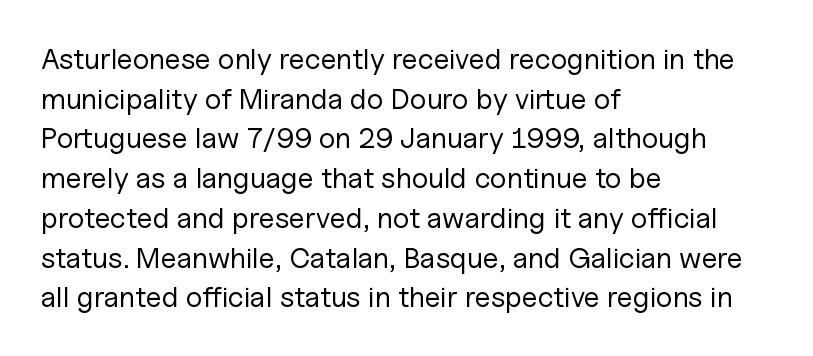
{"serif": "no", "italic": "no", "bold": "no", "weight": "regular", "width": "normal", "stroke_contrast": "low", "x_height": "medium", "monospaced": "no", "underline": "no", "align": "left", "line_spacing": "normal", "line_spacing_ratio": 1.37, "letter_spacing": "normal", "letter_spacing_em": 0.0, "glyph_px": 29}
